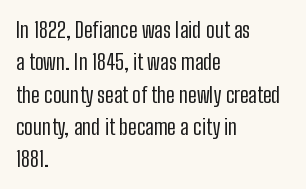
{"italic": "no", "bold": "no", "underline": "no", "align": "left", "line_spacing": "normal", "line_spacing_ratio": 1.47, "letter_spacing": "normal", "letter_spacing_em": 0.0, "glyph_px": 22}
